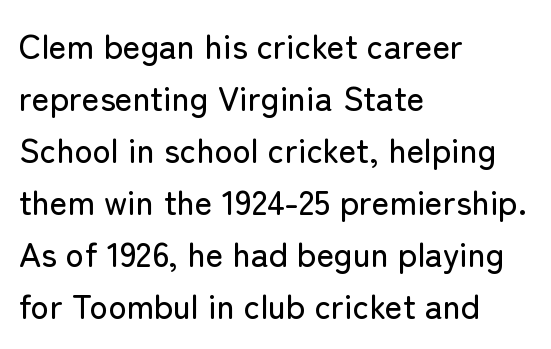
Q: Is the text italic (slanted)? A: No, it is upright.
Q: Is the typeface a serif or a sans-serif typeface? A: Sans-serif.
Q: Is the text underlined? A: No.
Q: How is the paragraph aligned? A: Left-aligned.
Q: Is the spacing between letters normal or unusually wide? A: Normal.
Q: Is the spacing between lines tight, normal or loose? A: Normal.
Q: Width (condensed, normal, or wide)? A: Normal.
Q: Stroke contrast? A: Low.
Q: x-height? A: Medium.
Q: Monospaced? A: No.
